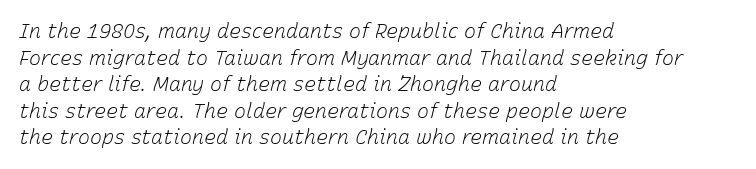
The glyphs are unaccompanied by any horizontal stroke below them. The passage shown leans; its letterforms are oblique. The rendering uses a moderate line-height, typical for paragraphs. The lines are quadded left.
